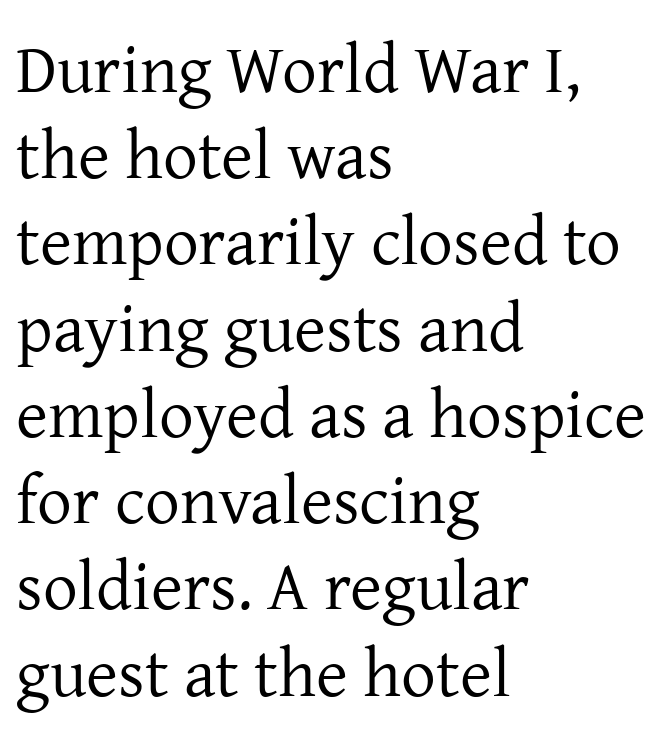
Q: Is the text bold? A: No.
Q: Is the text italic (slanted)? A: No, it is upright.
Q: Is the typeface a serif or a sans-serif typeface? A: Serif.
Q: Is the text underlined? A: No.
Q: How is the paragraph aligned? A: Left-aligned.
Q: Is the spacing between letters normal or unusually wide? A: Normal.
Q: Is the spacing between lines tight, normal or loose? A: Normal.
Q: Width (condensed, normal, or wide)? A: Normal.
Q: Stroke contrast? A: Low.
Q: x-height? A: Medium.
Q: Monospaced? A: No.
